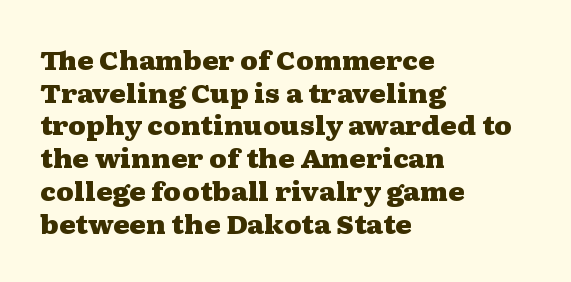
The image shows 25 px bold type, upright; set left-aligned, normal line spacing (1.31x), normal letter spacing, not underlined.
